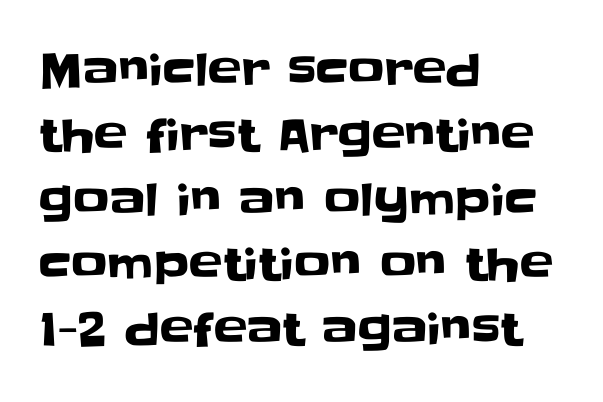
If you drew a ruler down the left edge, every line would touch it. The characters display no serif detailing; their extremities are plain. The space beneath each line is pristine and unruled. The passage shown has conventional tracking throughout. A typesetter would call this proportional, since set widths differ per character.
